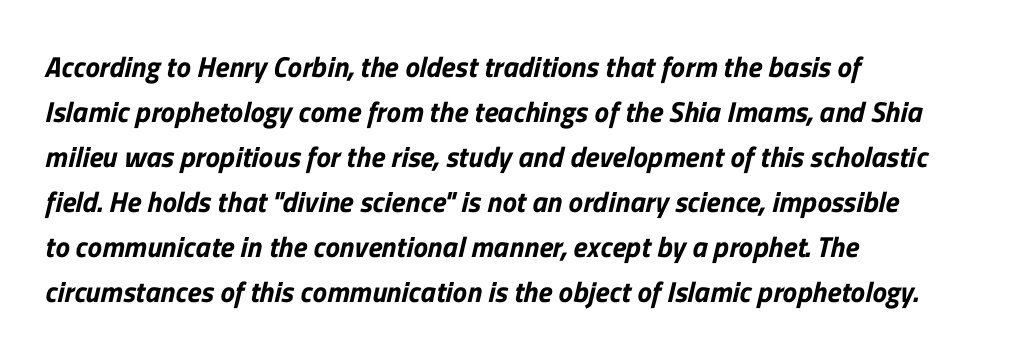
The glyphs are unaccompanied by any horizontal stroke below them. A student would call this left alignment; a typographer would say flush left, rag right. The tracking reads as untouched default to a designer's eye. Font category for this specimen: sans-serif.
